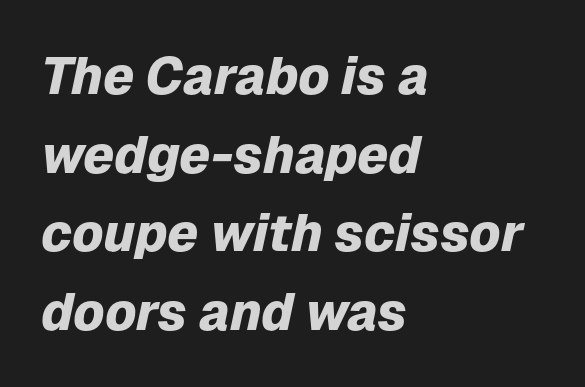
Q: Is the text bold? A: Yes.
Q: Is the text italic (slanted)? A: Yes, it leans right by about 12 degrees.
Q: Is the text underlined? A: No.
Q: How is the paragraph aligned? A: Left-aligned.
Q: Is the spacing between letters normal or unusually wide? A: Normal.
Q: Is the spacing between lines tight, normal or loose? A: Normal.
Q: Width (condensed, normal, or wide)? A: Normal.
Q: Stroke contrast? A: Low.
Q: x-height? A: Medium.
Q: Monospaced? A: No.
